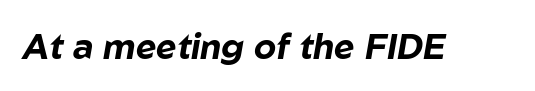
The image shows 35 px bold type, italic (leaning right); set normal letter spacing, not underlined; low stroke contrast and a medium x-height.
